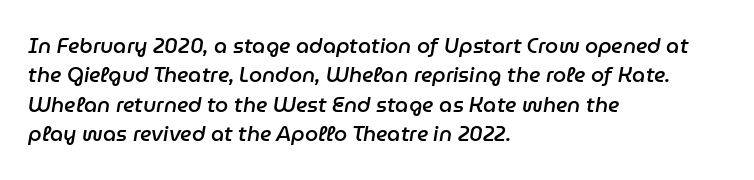
The image shows 21 px text type, italic (leaning right); set left-aligned, normal line spacing (1.4x), normal letter spacing, not underlined.
